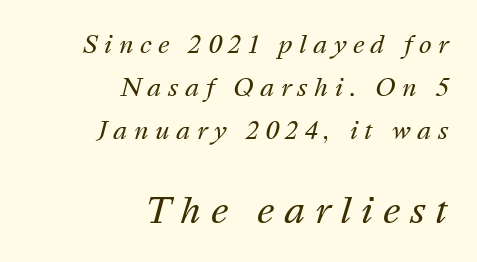
The image shows 36 px regular-weight type, italic (leaning right); set right-aligned, line spacing 1.79x, unusually wide letter spacing (+0.27 em), not underlined; the second (bottom) block is 1.5x larger; medium stroke contrast and a medium x-height.
